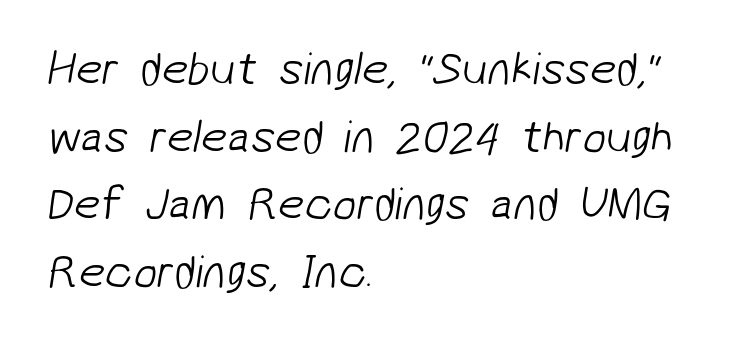
{"serif": "no", "bold": "no", "weight": "light", "width": "normal", "stroke_contrast": "low", "x_height": "medium", "monospaced": "no", "underline": "no", "align": "left", "line_spacing": "normal", "line_spacing_ratio": 1.44, "letter_spacing": "normal", "letter_spacing_em": 0.0, "glyph_px": 47}
